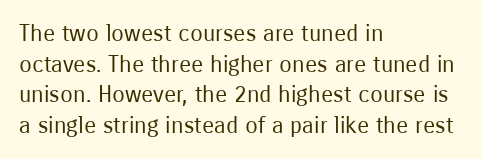
Q: Is the text bold? A: No.
Q: Is the text italic (slanted)? A: No, it is upright.
Q: Is the text underlined? A: No.
Q: How is the paragraph aligned? A: Left-aligned.
Q: Is the spacing between letters normal or unusually wide? A: Normal.
Q: Is the spacing between lines tight, normal or loose? A: Normal.
